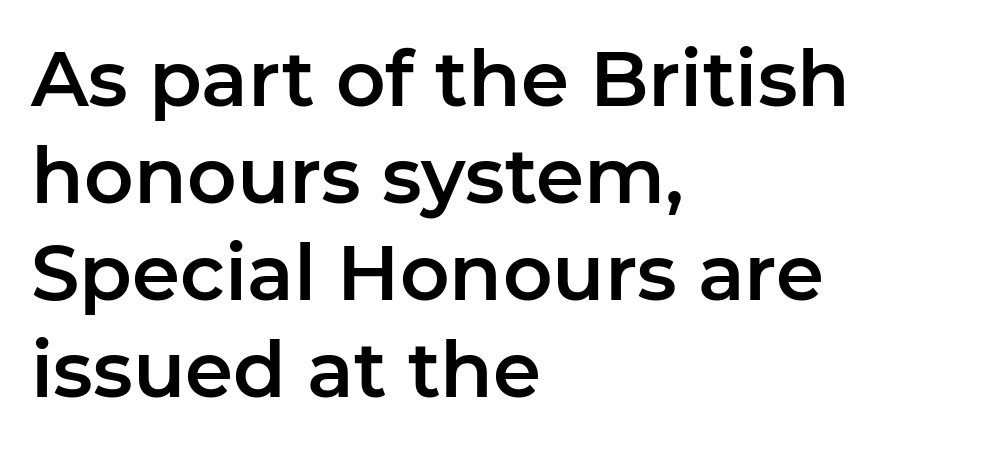
Q: Is the text italic (slanted)? A: No, it is upright.
Q: Is the typeface a serif or a sans-serif typeface? A: Sans-serif.
Q: Is the text underlined? A: No.
Q: How is the paragraph aligned? A: Left-aligned.
Q: Is the spacing between letters normal or unusually wide? A: Normal.
Q: Is the spacing between lines tight, normal or loose? A: Normal.
Q: Width (condensed, normal, or wide)? A: Normal.
Q: Stroke contrast? A: Low.
Q: x-height? A: Medium.
Q: Monospaced? A: No.
